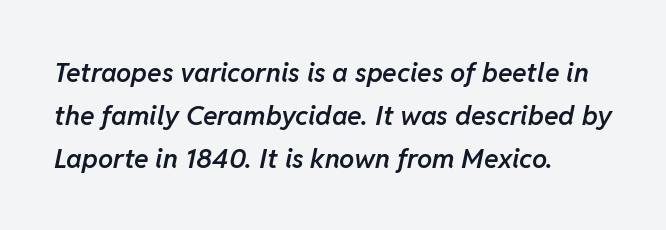
Q: Is the text bold? A: Semi-bold.
Q: Is the text italic (slanted)? A: Yes, it leans right by about 11 degrees.
Q: Is the text underlined? A: No.
Q: How is the paragraph aligned? A: Left-aligned.
Q: Is the spacing between letters normal or unusually wide? A: Normal.
Q: Is the spacing between lines tight, normal or loose? A: Normal.
